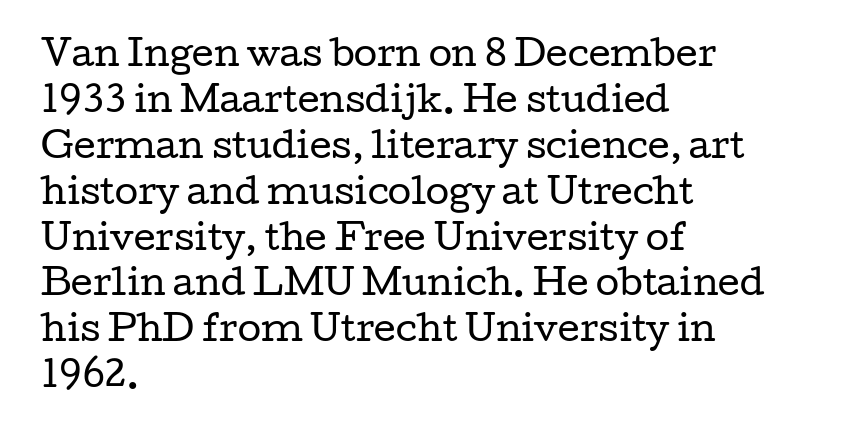
A bare baseline throughout the passage. You could not count columns in this text — the font is proportionally spaced. There is no visible air inserted between adjacent glyphs. This sample is left-justified, so line endings fall wherever the words run out. Unlike italic type, these characters show no tilt at all. Nothing heavy about these letters — not bold at all.
